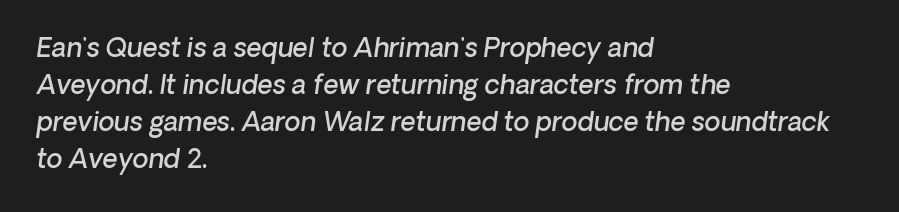
{"bold": "semi", "underline": "no", "align": "left", "line_spacing": "normal", "line_spacing_ratio": 1.42, "letter_spacing": "normal", "letter_spacing_em": 0.0, "glyph_px": 26}
